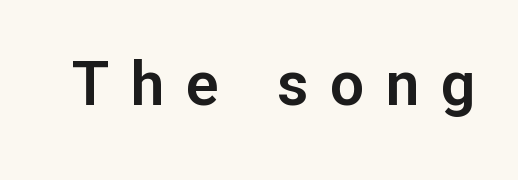
The image shows 61 px sans-serif type, upright; set unusually wide letter spacing (+0.35 em), not underlined; low stroke contrast and a medium x-height.
